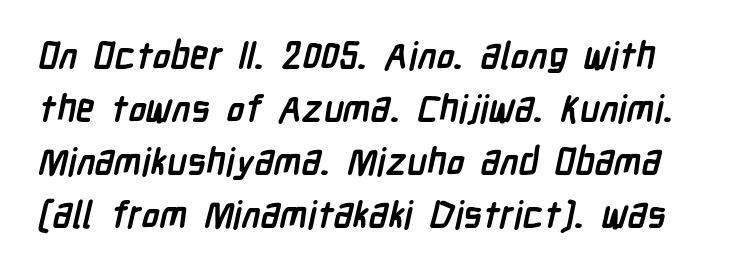
The image shows 37 px semibold, condensed sans-serif type; set normal line spacing (1.43x), normal letter spacing, not underlined; low stroke contrast and a medium x-height.
